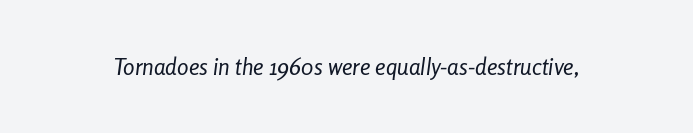
The image shows 23 px text type, italic (leaning right); set normal letter spacing, not underlined.
